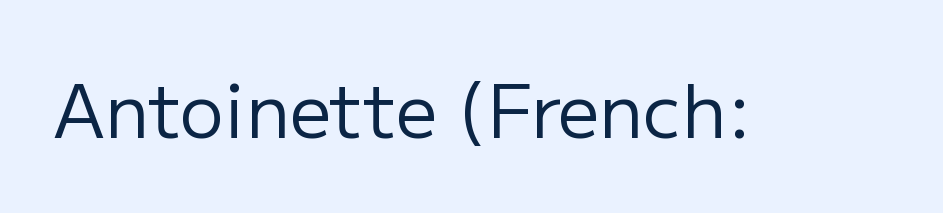
Notice how the stems are strictly vertical — no italics here. There is no visible air inserted between adjacent glyphs. Look at the bottom of the vertical strokes: they stop flat, with no serifs. The font is comparable to plain body text, perhaps lighter. Anything drawn beneath the words? Only blank space.
